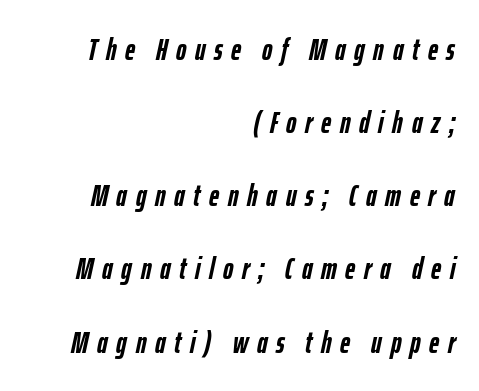
The image shows 31 px semibold, condensed type, italic (leaning right); set right-aligned, loose line spacing (2.36x), unusually wide letter spacing (+0.28 em), not underlined; low stroke contrast and a medium x-height.
